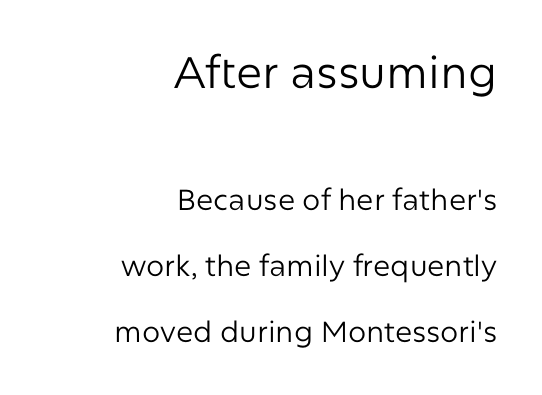
You get the large type first, then a drop to smaller type. Any mark beneath the type? The region is blank. A typesetter would call this proportional, since set widths differ per character. Serif or sans? Sans — the stroke terminals are bare. Compared with typical paragraphs, the rows here are farther apart.
